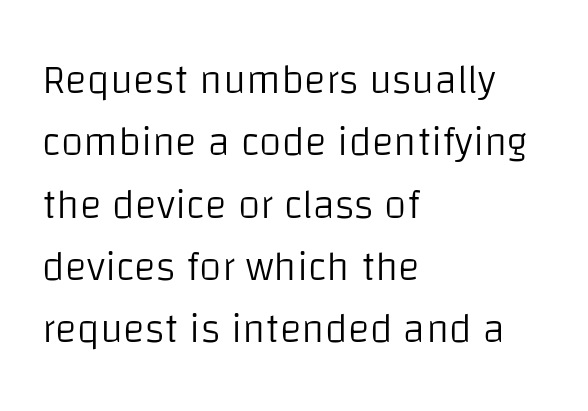
The specimen reads as upright at a glance. The passage shown is not underscored anywhere. The rag falls on the right side of this text block. Is the type heavy? It reads as light-to-regular instead.
